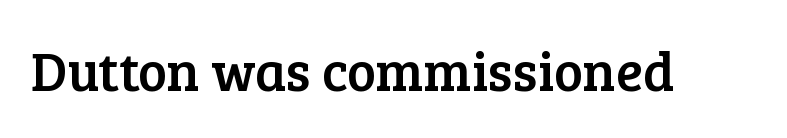
{"serif": "yes", "italic": "no", "width": "normal", "stroke_contrast": "low", "x_height": "medium", "monospaced": "no", "underline": "no", "letter_spacing": "normal", "letter_spacing_em": 0.0, "glyph_px": 55}
